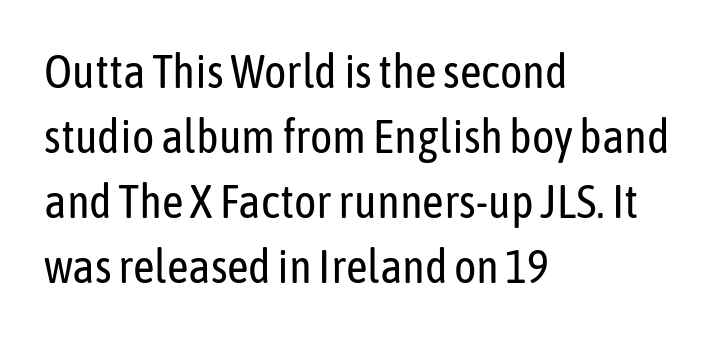
{"serif": "no", "italic": "no", "bold": "no", "weight": "regular", "width": "condensed", "stroke_contrast": "low", "x_height": "medium", "monospaced": "no", "underline": "no", "align": "left", "line_spacing": "normal", "line_spacing_ratio": 1.38, "letter_spacing": "normal", "letter_spacing_em": 0.0, "glyph_px": 47}
